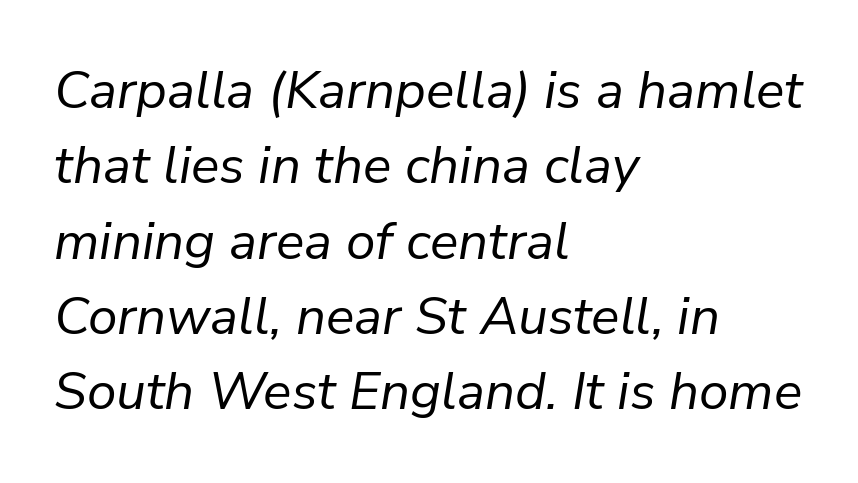
The image shows 53 px regular-weight type, italic (leaning right); set left-aligned, normal line spacing (1.42x), normal letter spacing, not underlined; low stroke contrast and a medium x-height.
